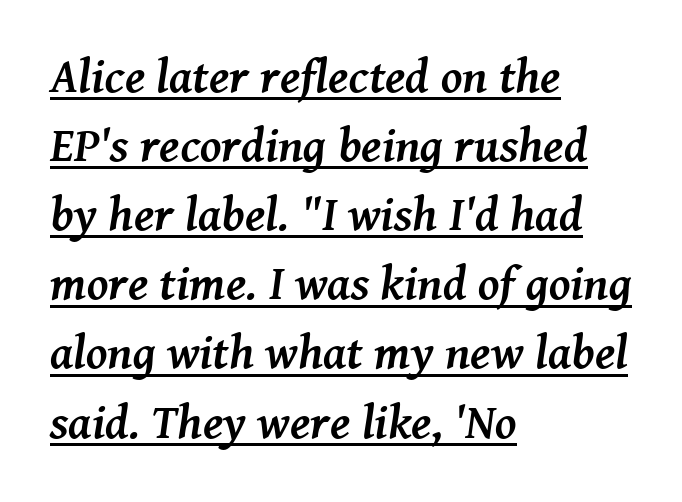
Visually the block forms a straight wall on the left and a jagged coastline on the right. Standard letterfit; no display-style spreading of the glyphs. Vertical spacing — default. Beneath each row of characters lies a ruled line. Serifs: yes, visible at the terminals of the letterforms. The rendering uses natural spacing where letterforms have individual widths.
